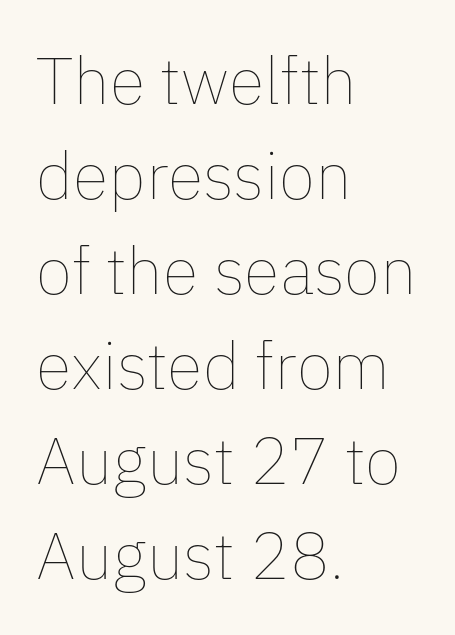
The image shows 66 px thin type, upright; set left-aligned, normal line spacing (1.44x), normal letter spacing, not underlined; low stroke contrast and a medium x-height.
